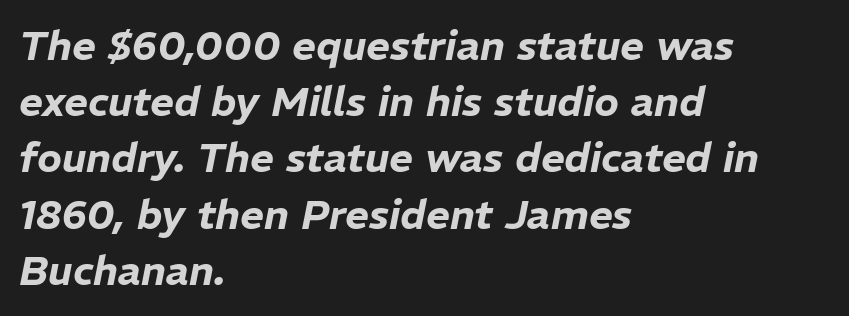
{"italic": "yes", "lean": "right", "slant_degrees": 11, "width": "normal", "stroke_contrast": "low", "x_height": "medium", "monospaced": "no", "underline": "no", "align": "left", "line_spacing": "normal", "line_spacing_ratio": 1.37, "letter_spacing": "normal", "letter_spacing_em": 0.0, "glyph_px": 41}
